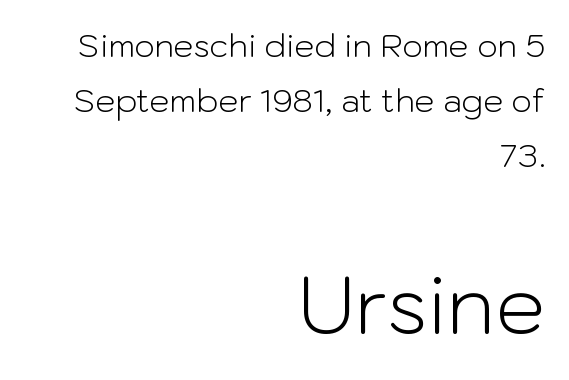
{"serif": "no", "italic": "no", "bold": "no", "weight": "light", "width": "normal", "stroke_contrast": "low", "x_height": "medium", "monospaced": "no", "underline": "no", "align": "right", "line_spacing_ratio": 1.72, "letter_spacing": "normal", "letter_spacing_em": 0.0, "larger_block": "second", "size_ratio": 2.47, "glyph_px": 79}
